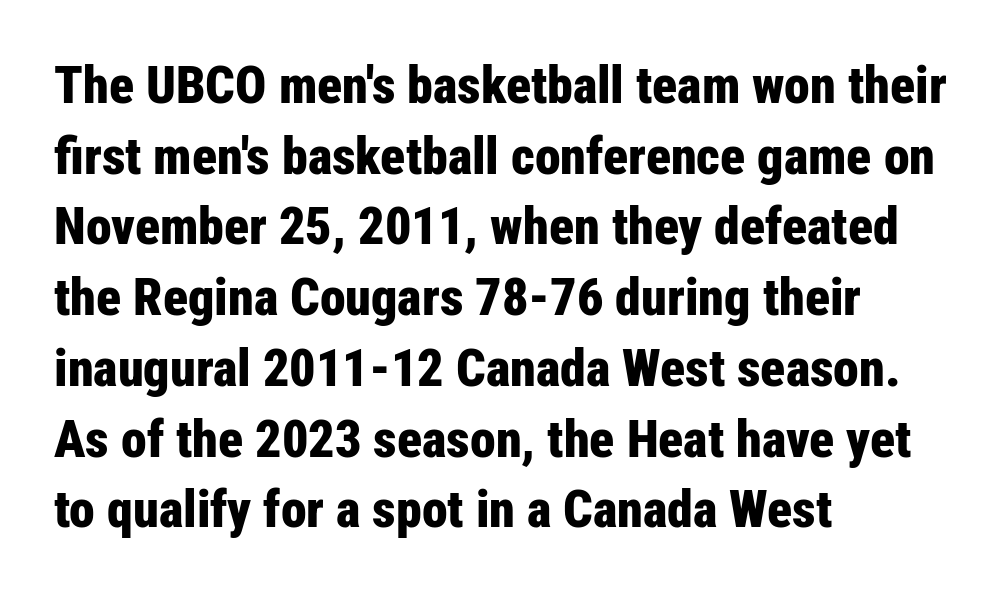
If you drew a line through each stem, it would be perfectly vertical. Bold? Absolutely — the strokes are thick and heavy. Visually the block forms a straight wall on the left and a jagged coastline on the right. The glyphs in this specimen are sans serif. The letters advance in unequal steps, a hallmark of proportional type. The string is rendered with underlining switched off.
